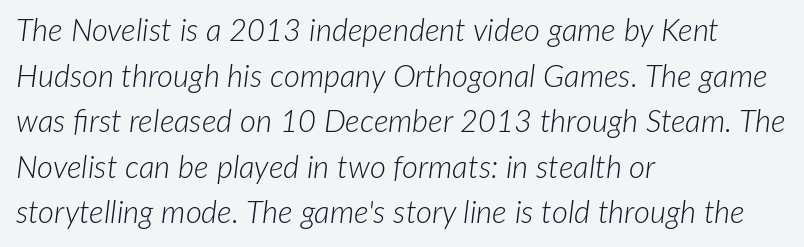
Notice how the passage keeps a crisp vertical edge on the left only. The string is rendered with underlining switched off. How are the letters spaced? Ordinarily, with no added tracking. Counters stay open thanks to moderate or lighter strokes. You could not count columns in this text — the font is proportionally spaced. The rendering uses a moderate line-height, typical for paragraphs.
